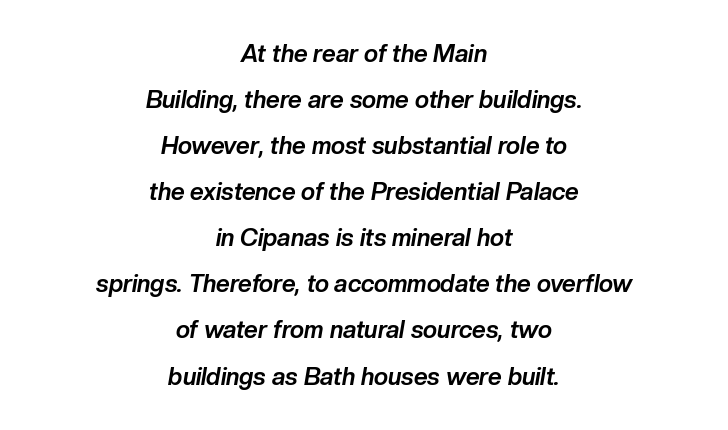
The horizontal fit of the characters is conventional and even. Is there much room between lines? Yes — plenty of vertical air separates them. Emphasis-style slanted type is in use. A bare baseline throughout the passage. The face used here has the dense, thick strokes of a bold. Caption: multi-line text, centered on the measure.
